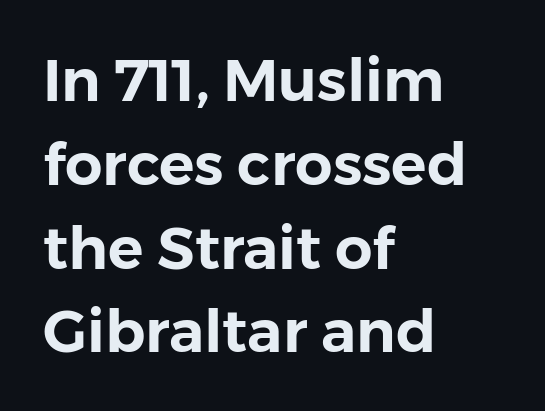
Q: Is the text italic (slanted)? A: No, it is upright.
Q: Is the typeface a serif or a sans-serif typeface? A: Sans-serif.
Q: Is the text underlined? A: No.
Q: How is the paragraph aligned? A: Left-aligned.
Q: Is the spacing between letters normal or unusually wide? A: Normal.
Q: Is the spacing between lines tight, normal or loose? A: Normal.
Q: Width (condensed, normal, or wide)? A: Normal.
Q: Stroke contrast? A: Low.
Q: x-height? A: Medium.
Q: Monospaced? A: No.
